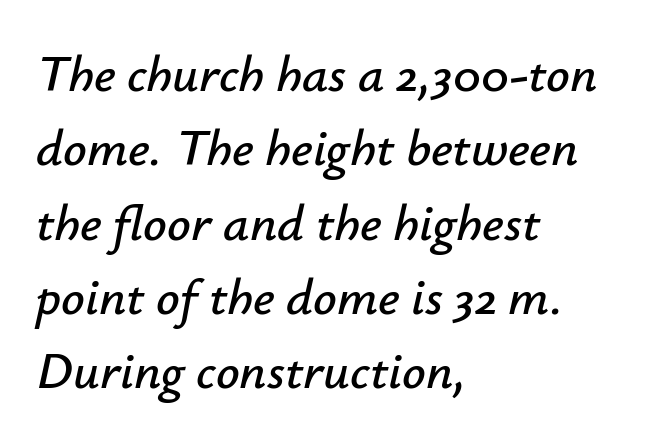
{"italic": "yes", "lean": "right", "slant_degrees": 12, "width": "normal", "stroke_contrast": "low", "x_height": "small", "monospaced": "no", "underline": "no", "align": "left", "line_spacing": "normal", "line_spacing_ratio": 1.43, "letter_spacing": "normal", "letter_spacing_em": 0.0, "glyph_px": 52}
